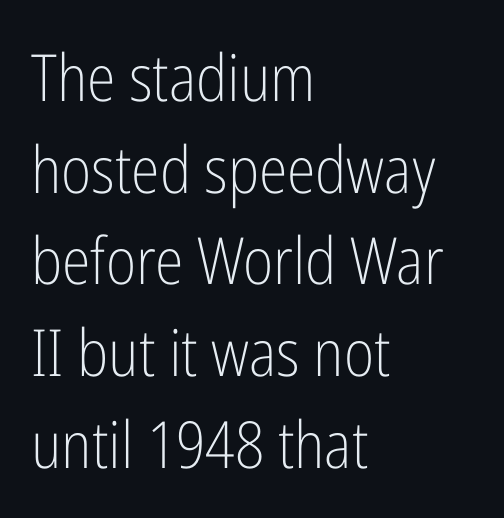
The image shows 65 px light, condensed sans-serif type, upright; set left-aligned, normal line spacing (1.41x), normal letter spacing, not underlined; low stroke contrast and a medium x-height.
